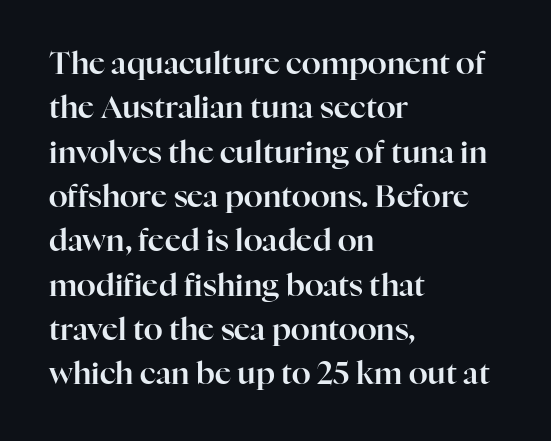
Q: Is the text italic (slanted)? A: No, it is upright.
Q: Is the typeface a serif or a sans-serif typeface? A: Serif.
Q: Is the text underlined? A: No.
Q: How is the paragraph aligned? A: Left-aligned.
Q: Is the spacing between letters normal or unusually wide? A: Normal.
Q: Is the spacing between lines tight, normal or loose? A: Normal.
Q: Width (condensed, normal, or wide)? A: Normal.
Q: Stroke contrast? A: High.
Q: x-height? A: Medium.
Q: Monospaced? A: No.
